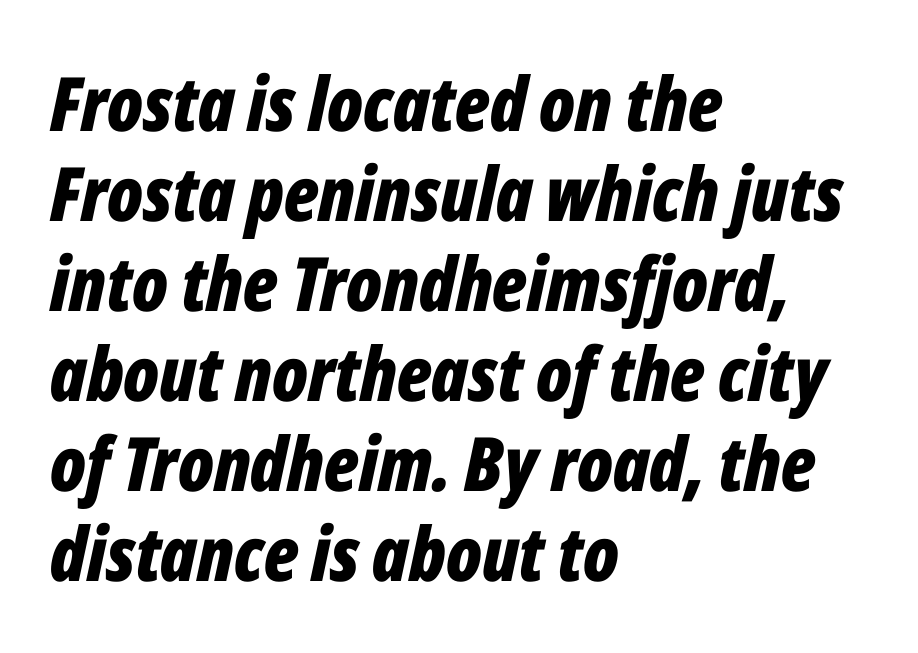
{"italic": "yes", "lean": "right", "slant_degrees": 12, "bold": "yes", "weight": "bold", "width": "condensed", "stroke_contrast": "low", "x_height": "medium", "monospaced": "no", "underline": "no", "align": "left", "line_spacing_ratio": 1.2, "letter_spacing": "normal", "letter_spacing_em": 0.0, "glyph_px": 75}
